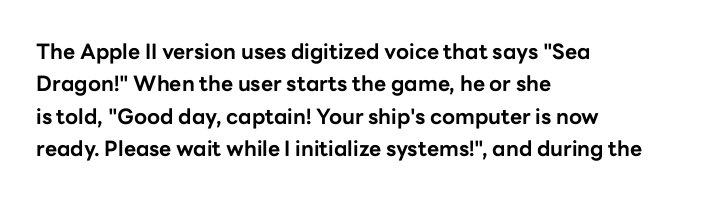
Q: Is the text bold? A: Yes.
Q: Is the text italic (slanted)? A: No, it is upright.
Q: Is the text underlined? A: No.
Q: How is the paragraph aligned? A: Left-aligned.
Q: Is the spacing between letters normal or unusually wide? A: Normal.
Q: Is the spacing between lines tight, normal or loose? A: Normal.
